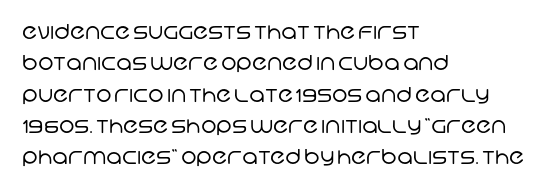
{"bold": "no", "underline": "no", "align": "left", "line_spacing": "normal", "line_spacing_ratio": 1.49, "letter_spacing": "normal", "letter_spacing_em": 0.0, "glyph_px": 21}
